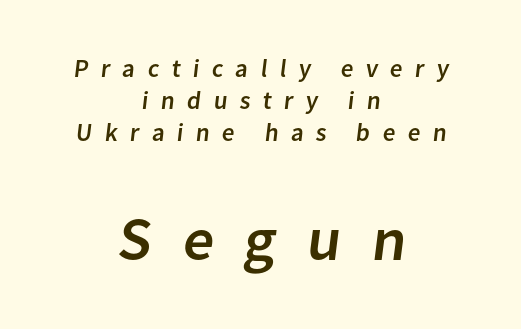
Q: Is the typeface a serif or a sans-serif typeface? A: Sans-serif.
Q: Is the text underlined? A: No.
Q: How is the paragraph aligned? A: Centered.
Q: Is the spacing between letters normal or unusually wide? A: Unusually wide.
Q: Is the spacing between lines tight, normal or loose? A: Normal.
Q: Which block of text is set in a larger size, the first (top) or the second (bottom)? A: The second (bottom) one.
Q: Width (condensed, normal, or wide)? A: Normal.
Q: Stroke contrast? A: Low.
Q: x-height? A: Medium.
Q: Monospaced? A: No.
